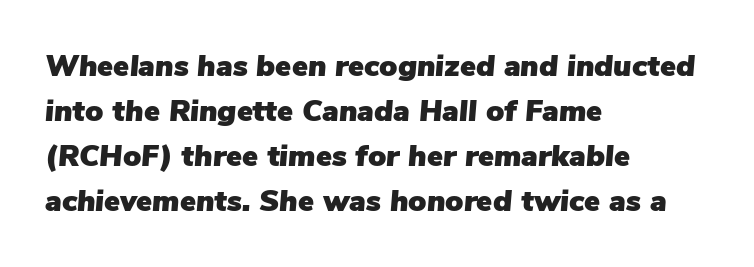
The image shows 30 px text type, italic (leaning right); set left-aligned, normal line spacing (1.5x), normal letter spacing, not underlined; low stroke contrast and a medium x-height.
